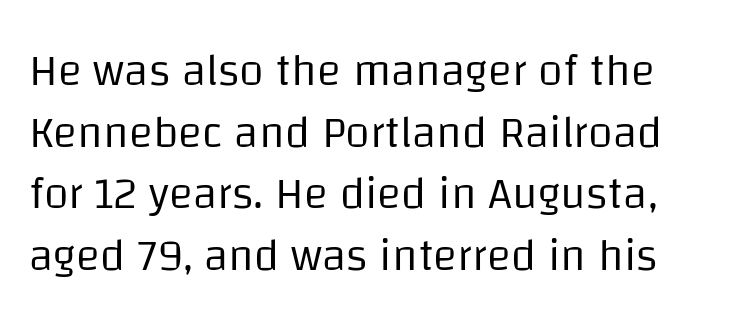
The rendering uses a moderate line-height, typical for paragraphs. The weight would be labelled regular, book, light, or lighter still. The specimen reads as upright at a glance. Letters rest on an invisible, unmarked baseline.
